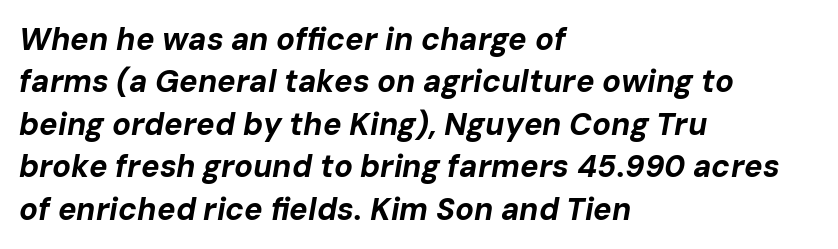
The image shows 31 px bold type, italic (leaning right); set left-aligned, normal line spacing (1.37x), normal letter spacing, not underlined; low stroke contrast and a medium x-height.
